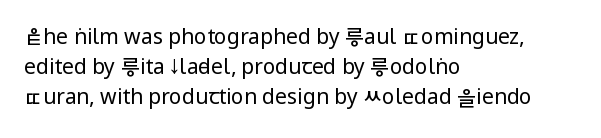
The image shows 21 px text type, upright; set left-aligned, normal line spacing (1.44x), normal letter spacing, not underlined.
